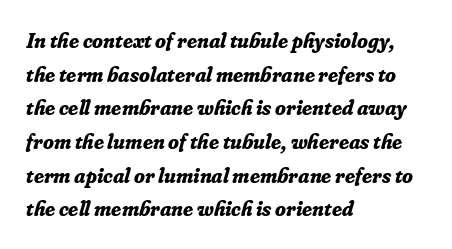
The characters look thick and weighty, a clear bold. This sample is left-justified, so line endings fall wherever the words run out. The face used here has a pronounced slope to its letters. The space beneath each line is pristine and unruled. Does the leading feel generous? No, just average. No extra tracking has been applied to these lines.
